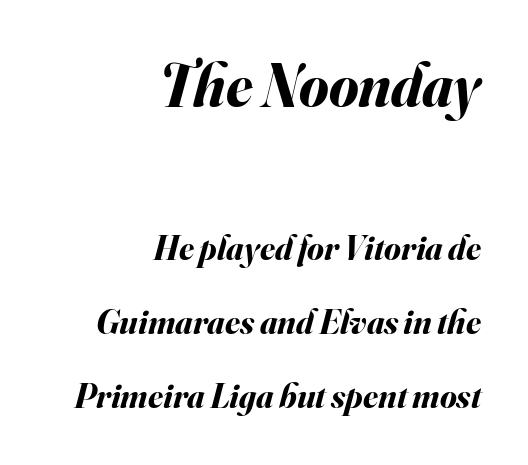
This sample trades compactness for vertical openness between lines. Summary of weight: heavy, a full bold. The rendering shrinks the type as you move from the upper chunk to the lower. Teacher's note: observe the even right margin — that is flush-right alignment.
